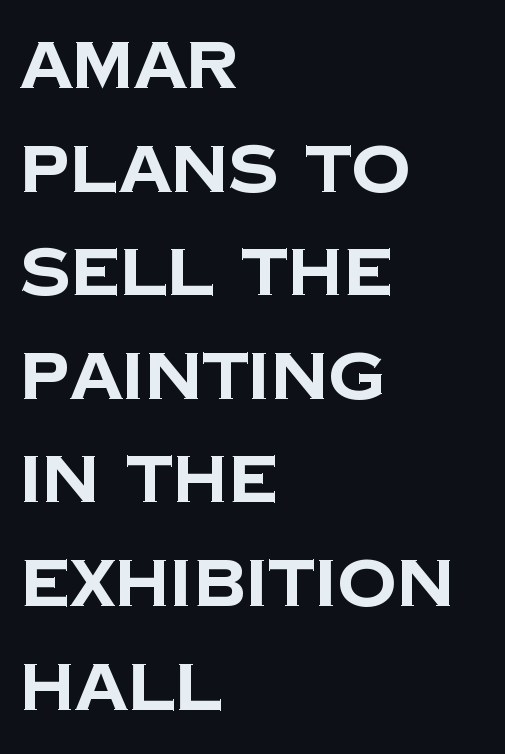
The type is set solid horizontally, with unmodified tracking. Check where the strokes stop: nothing finishes them off — pure sans. Pretty heavy lettering here — definitely bold. Short and long lines alike share a common starting point at left. The passage shown is typed in a proportional face where columns would drift. In terms of leading, this rendering sits right in the middle.
